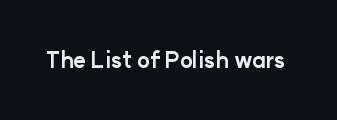
Q: Is the text bold? A: Yes.
Q: Is the text italic (slanted)? A: No, it is upright.
Q: Is the text underlined? A: No.
Q: Is the spacing between letters normal or unusually wide? A: Normal.
